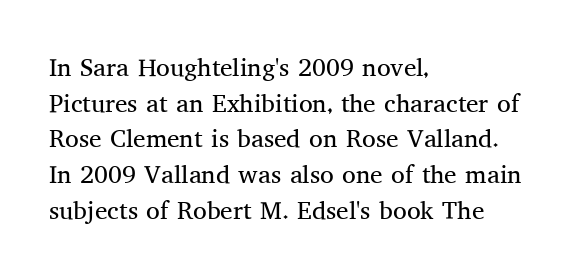
The image shows 25 px text type, upright; set left-aligned, normal line spacing (1.43x), normal letter spacing, not underlined.
